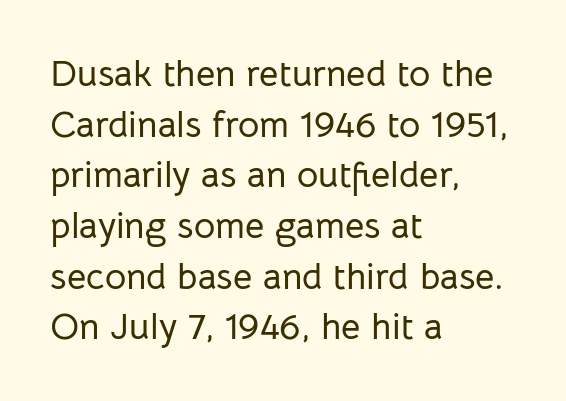
The image shows 37 px sans-serif type, upright; set left-aligned, normal line spacing (1.37x), normal letter spacing, not underlined; low stroke contrast and a medium x-height.
